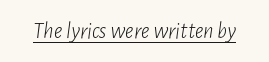
The sample's only ornament is a line tracing under the words. The passage shown has conventional tracking throughout. The specimen reads as italic at a glance. Compared with a typical body face, this is equally light or lighter still.
